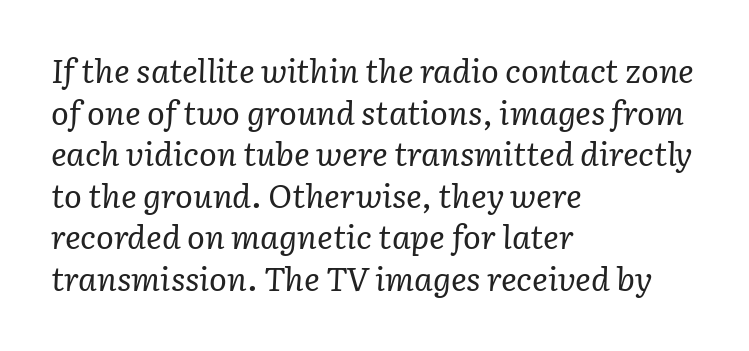
The image shows 33 px regular-weight serif type, italic (leaning right); set left-aligned, normal line spacing (1.26x), normal letter spacing, not underlined; low stroke contrast and a medium x-height.
